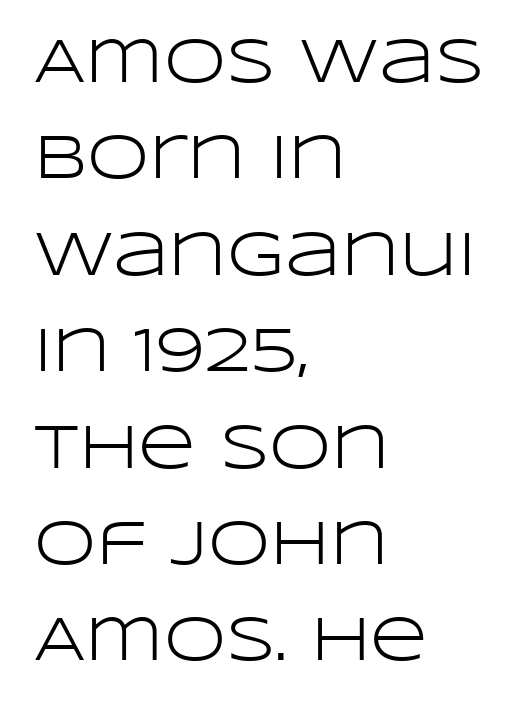
Vertical strokes here are truly vertical. Looks like regular typesetting: each glyph gets only the width it needs. All the whitespace from short lines collects on the right. Each new line begins a customary step beneath the previous one.
